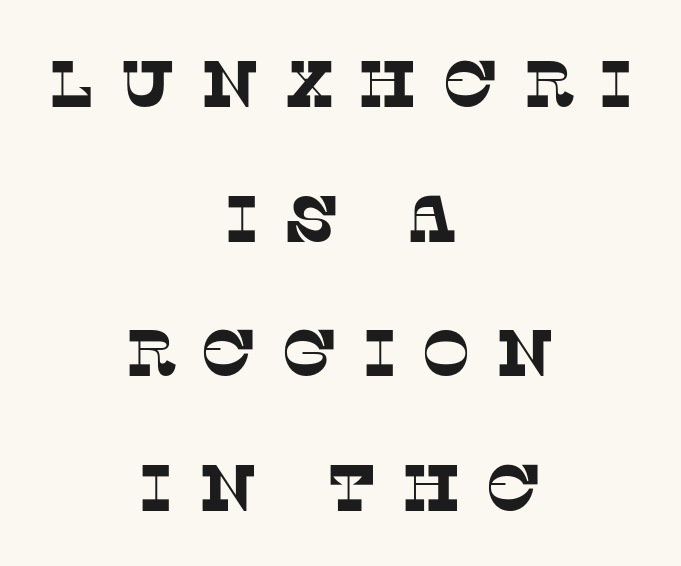
The image shows 66 px serif type; set centered, loose line spacing (2.04x), unusually wide letter spacing (+0.36 em), not underlined; low stroke contrast and a large x-height.
